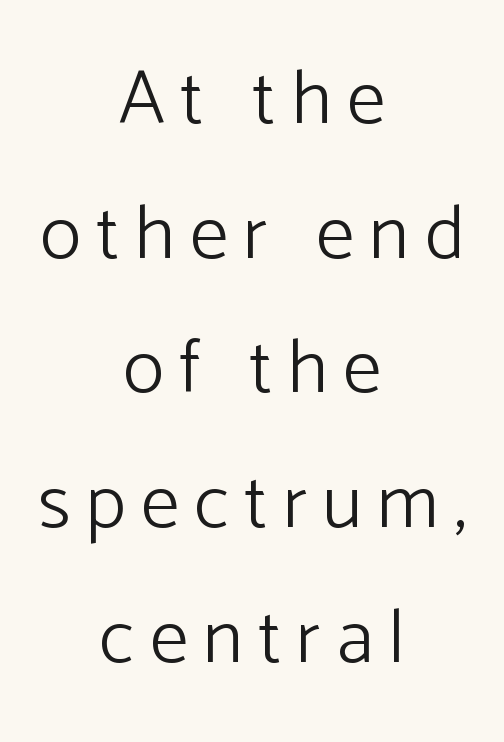
The image shows 77 px light sans-serif type, upright; set centered, line spacing 1.75x, unusually wide letter spacing (+0.2 em), not underlined; low stroke contrast and a medium x-height.
